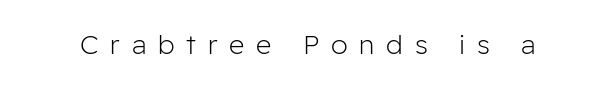
Upright lettering throughout. A quiet, ordinary-to-light weight characterises the typeface. The strip under each line holds only bare page. The face used here is rendered with a markedly widened letterfit.
